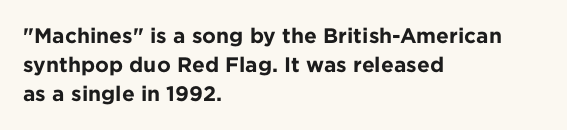
When letters stand straight like this, we call the style roman or upright. Line starts are locked; line ends wander. Quick note: underline off. Words appear dense and cohesive because spacing is normal. A normal amount of white space separates one row of letters from the next.
